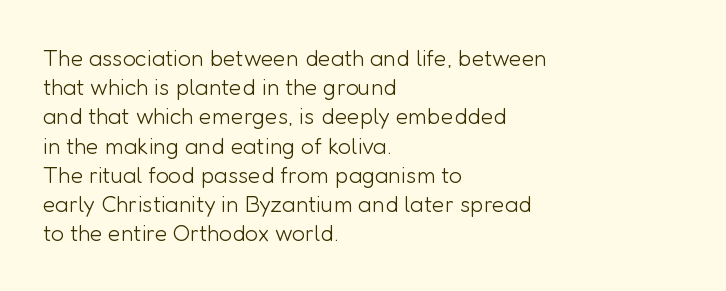
Nothing unusual about the tracking: characters are spaced as the font intends. Caption: multi-line text, flush left, ragged right. How would I describe the line gaps? Plain and ordinary. Unbolded letterforms with no extra heft.
